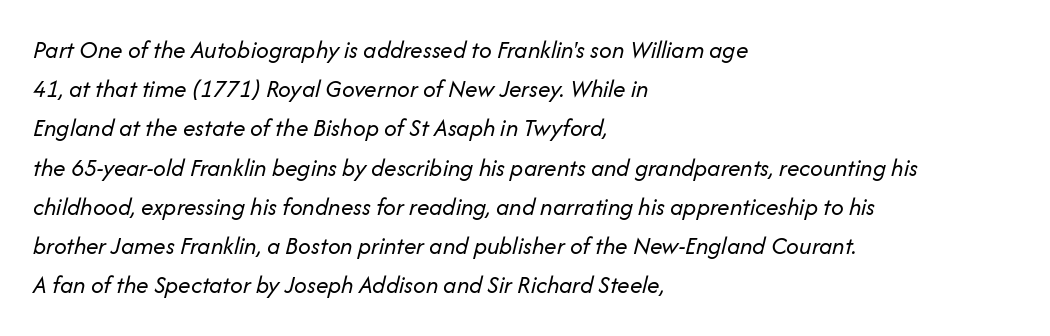
A typesetter would call this zero additional tracking. The axis of the letterforms is tilted away from vertical. Evenly set lines give the paragraph a standard silhouette. Descenders hang freely into open space.
